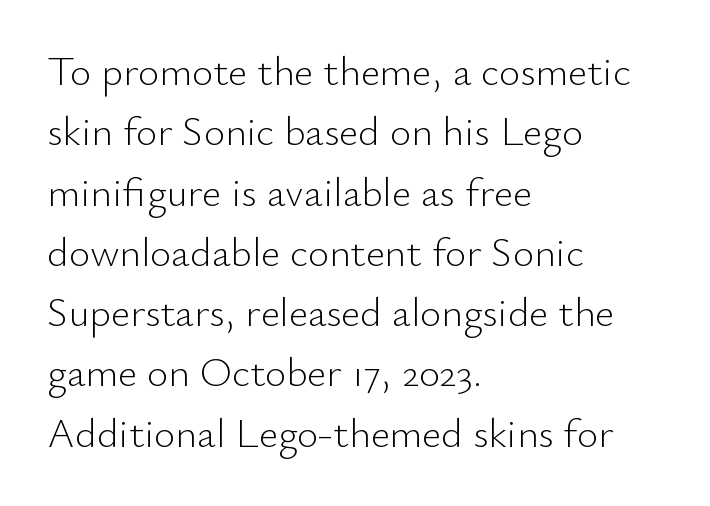
Glance below the letters and you will spot only blank space. Serifs: no, the terminals of the letterforms are clean. This is roman type, the default non-slanted kind. No heavy texture on the line: the type isn't bold. This block has exactly the height ordinary leading produces.
